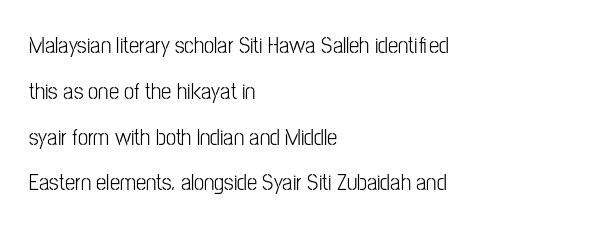
{"italic": "no", "bold": "no", "underline": "no", "align": "left", "line_spacing": "loose", "line_spacing_ratio": 1.99, "letter_spacing": "normal", "letter_spacing_em": 0.0, "glyph_px": 23}
